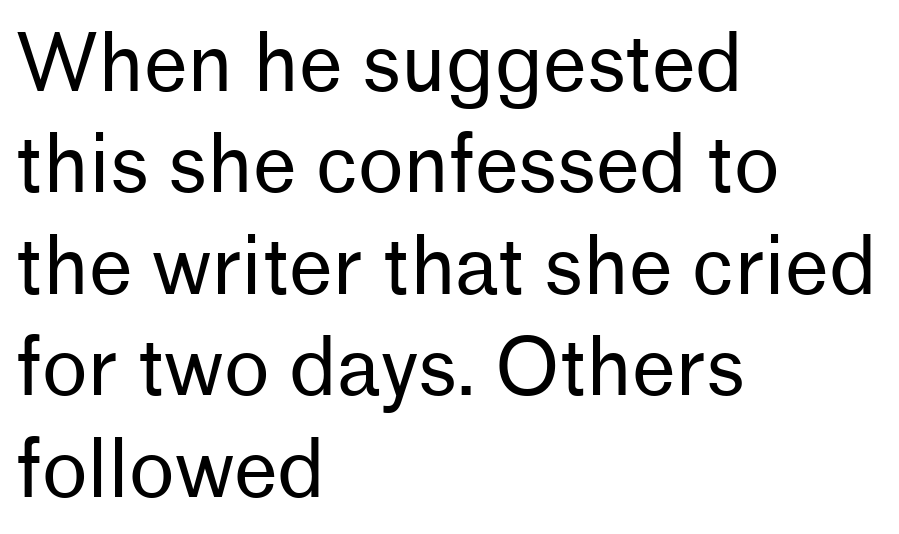
The image shows 78 px regular-weight sans-serif type, upright; set left-aligned, normal line spacing (1.3x), normal letter spacing, not underlined; low stroke contrast and a medium x-height.
